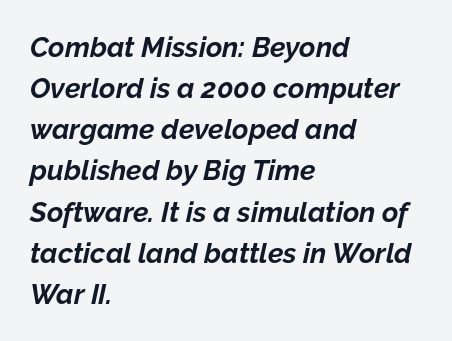
{"italic": "yes", "lean": "right", "slant_degrees": 12, "bold": "yes", "weight": "bold", "width": "normal", "stroke_contrast": "low", "x_height": "medium", "monospaced": "no", "underline": "no", "align": "left", "line_spacing": "normal", "line_spacing_ratio": 1.47, "letter_spacing": "normal", "letter_spacing_em": 0.0, "glyph_px": 28}
